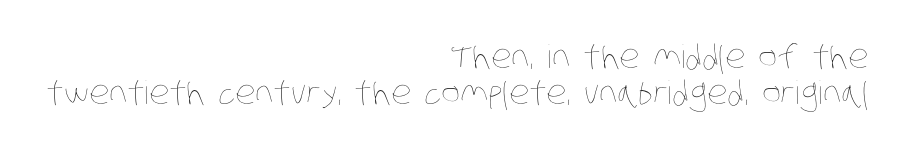
The gaps between neighbouring characters are ordinary and unremarkable. No letter is thick-stroked: the sample isn't bold. The face used here is proportionally spaced, like ordinary book or web type. Anything drawn beneath the words? Only blank space. Teacher's note: observe the even right margin — that is flush-right alignment. The lines are packed closely together with very little leading.
